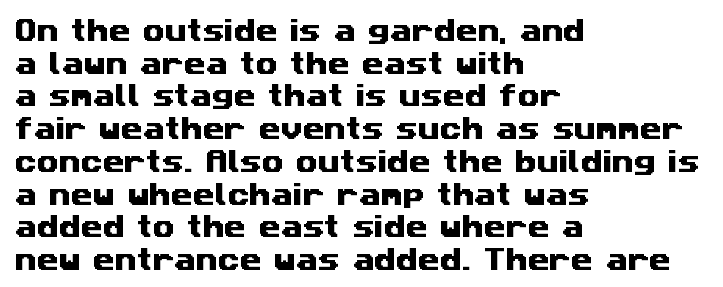
Letters rest on an invisible, unmarked baseline. How would I describe the line gaps? Plain and ordinary. The setting favours the left margin, as ordinary paragraphs usually do. Tracking value appears to be zero — textbook default spacing.
